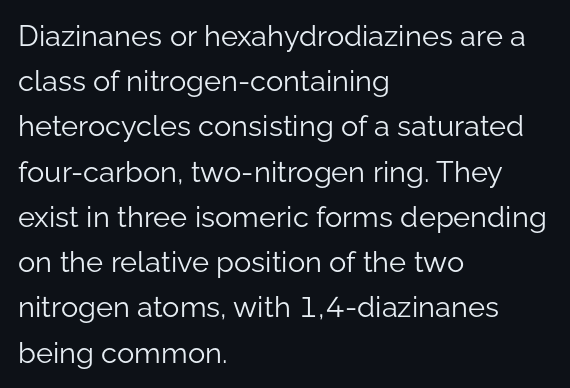
Q: Is the text bold? A: No.
Q: Is the text italic (slanted)? A: No, it is upright.
Q: Is the typeface a serif or a sans-serif typeface? A: Sans-serif.
Q: Is the text underlined? A: No.
Q: How is the paragraph aligned? A: Left-aligned.
Q: Is the spacing between letters normal or unusually wide? A: Normal.
Q: Is the spacing between lines tight, normal or loose? A: Normal.
Q: Width (condensed, normal, or wide)? A: Normal.
Q: Stroke contrast? A: Low.
Q: x-height? A: Medium.
Q: Monospaced? A: No.
